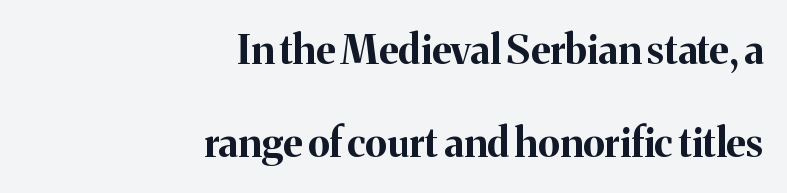
{"serif": "yes", "italic": "no", "bold": "yes", "weight": "bold", "width": "normal", "stroke_contrast": "medium", "x_height": "medium", "monospaced": "no", "underline": "no", "align": "right", "line_spacing": "loose", "line_spacing_ratio": 2.33, "letter_spacing": "normal", "letter_spacing_em": 0.0, "glyph_px": 40}
